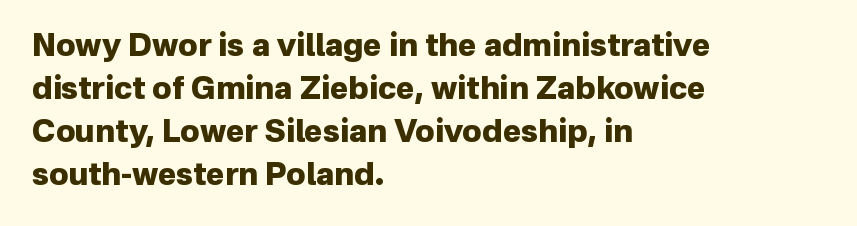
The type is set solid horizontally, with unmodified tracking. The paragraph shown leans on its left margin. This sample has the flowing, uneven cadence of proportional lettering. Heavy-handed strokes throughout: this text is bold. The area under the type is left untouched. Nope, no serifs anywhere on these letters.
